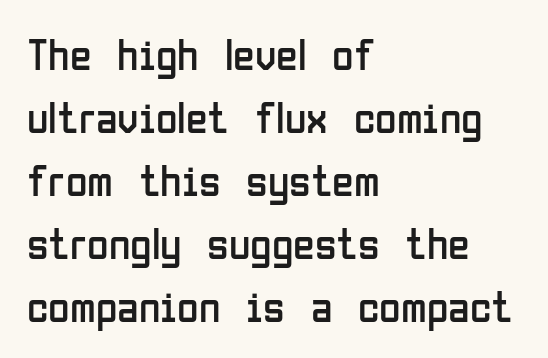
Q: Is the text bold? A: No.
Q: Is the text italic (slanted)? A: No, it is upright.
Q: Is the typeface a serif or a sans-serif typeface? A: Sans-serif.
Q: Is the text underlined? A: No.
Q: How is the paragraph aligned? A: Left-aligned.
Q: Is the spacing between letters normal or unusually wide? A: Normal.
Q: Is the spacing between lines tight, normal or loose? A: Normal.
Q: Width (condensed, normal, or wide)? A: Condensed.
Q: Stroke contrast? A: Low.
Q: x-height? A: Medium.
Q: Monospaced? A: No.
